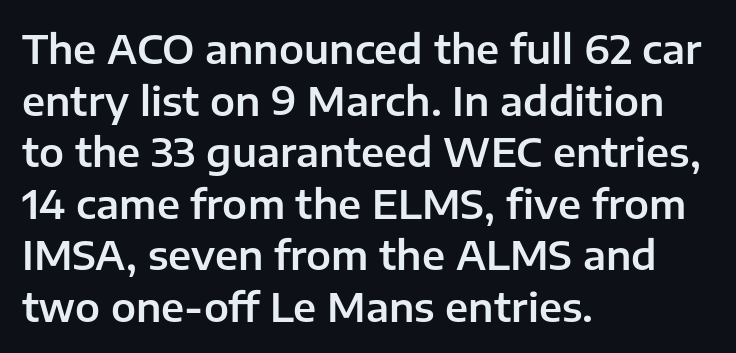
{"serif": "no", "italic": "no", "width": "normal", "stroke_contrast": "low", "x_height": "medium", "monospaced": "no", "underline": "no", "align": "left", "line_spacing": "normal", "line_spacing_ratio": 1.29, "letter_spacing": "normal", "letter_spacing_em": 0.0, "glyph_px": 40}
